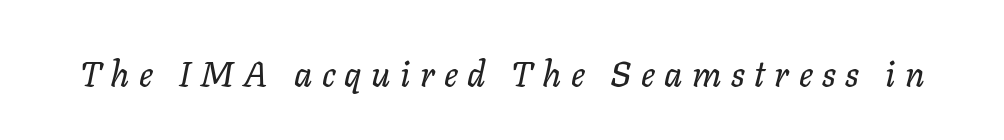
Q: Is the text italic (slanted)? A: Yes, it leans right by about 11 degrees.
Q: Is the text underlined? A: No.
Q: Is the spacing between letters normal or unusually wide? A: Unusually wide.
Q: Width (condensed, normal, or wide)? A: Normal.
Q: Stroke contrast? A: Low.
Q: x-height? A: Medium.
Q: Monospaced? A: No.
